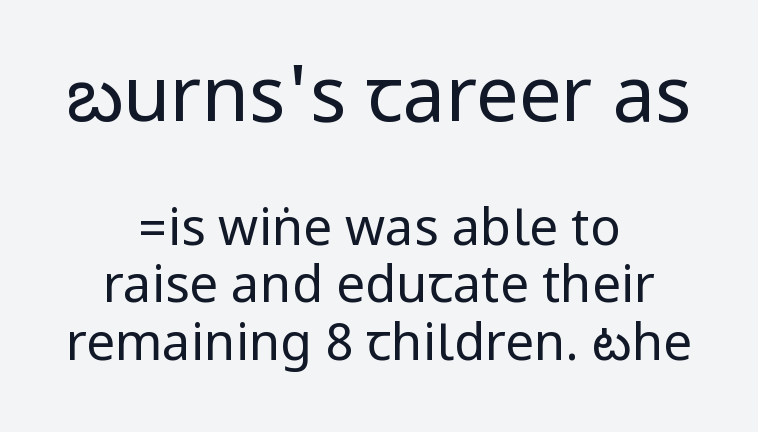
The image shows 76 px regular-weight, condensed sans-serif type, upright; set centered, tight line spacing (1.13x), normal letter spacing, not underlined; the first (top) block is 1.49x larger; low stroke contrast.
